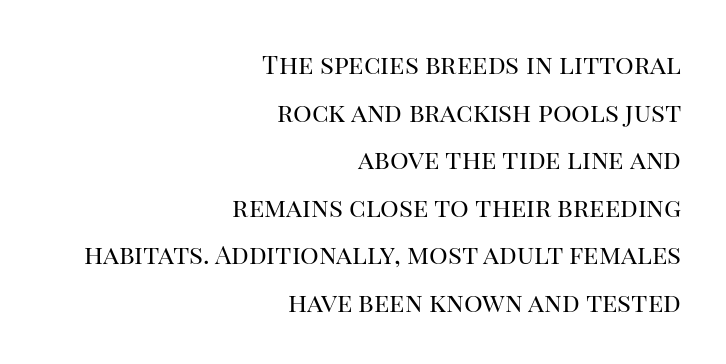
The weight tops out at a normal text grade. The paragraph has a hard right edge and a soft left edge. Do the letters lean? They stand straight. Nothing unusual about the tracking: characters are spaced as the font intends. The string is rendered with underlining switched off.
